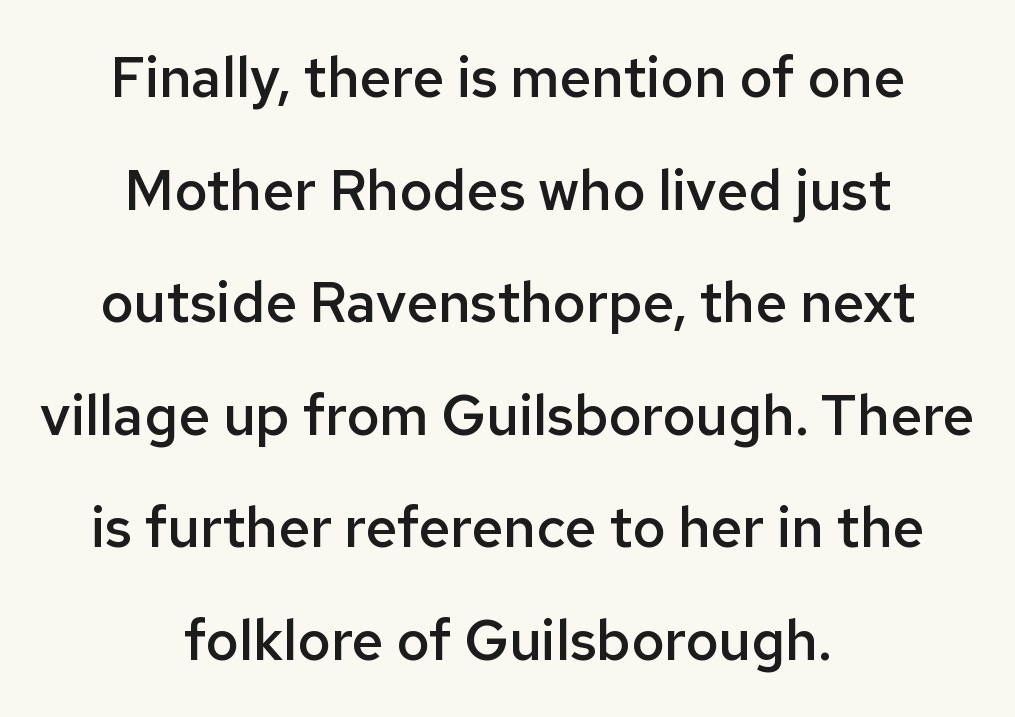
Q: Is the text bold? A: Semi-bold.
Q: Is the text italic (slanted)? A: No, it is upright.
Q: Is the typeface a serif or a sans-serif typeface? A: Sans-serif.
Q: Is the text underlined? A: No.
Q: How is the paragraph aligned? A: Centered.
Q: Is the spacing between letters normal or unusually wide? A: Normal.
Q: Is the spacing between lines tight, normal or loose? A: Loose.
Q: Width (condensed, normal, or wide)? A: Normal.
Q: Stroke contrast? A: Low.
Q: x-height? A: Medium.
Q: Monospaced? A: No.
